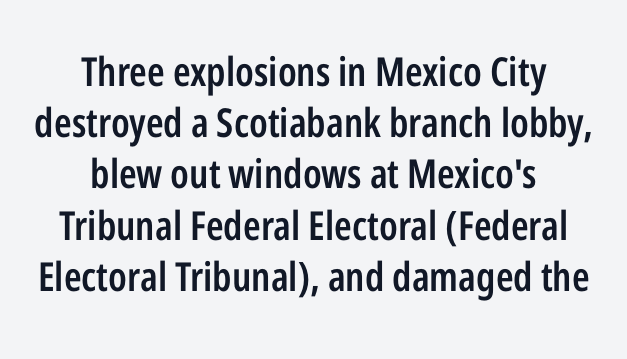
The image shows 40 px semibold, condensed sans-serif type, upright; set centered, normal line spacing (1.28x), normal letter spacing, not underlined; low stroke contrast and a medium x-height.
